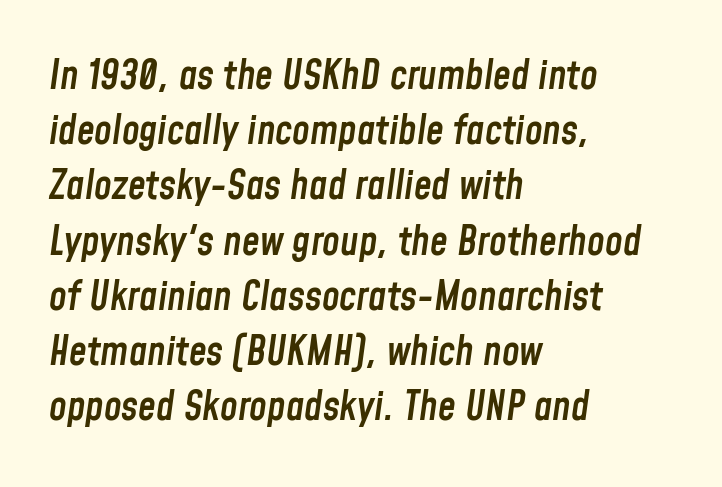
The image shows 40 px semibold, condensed type, italic (leaning right); set left-aligned, normal line spacing (1.38x), normal letter spacing, not underlined; low stroke contrast and a medium x-height.
